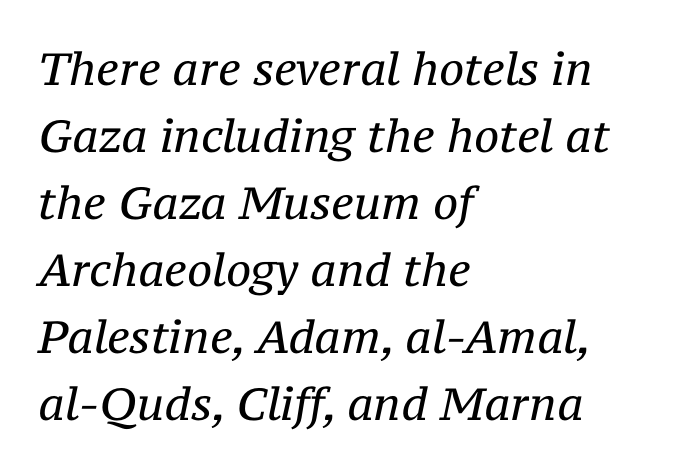
The image shows 45 px regular-weight serif type, italic (leaning right); set left-aligned, normal line spacing (1.49x), normal letter spacing, not underlined; medium stroke contrast and a medium x-height.
